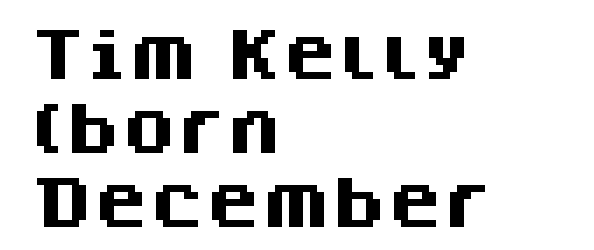
The image shows 56 px heavy sans-serif type, upright; set left-aligned, normal line spacing (1.32x), normal letter spacing, not underlined; medium stroke contrast and a large x-height.
